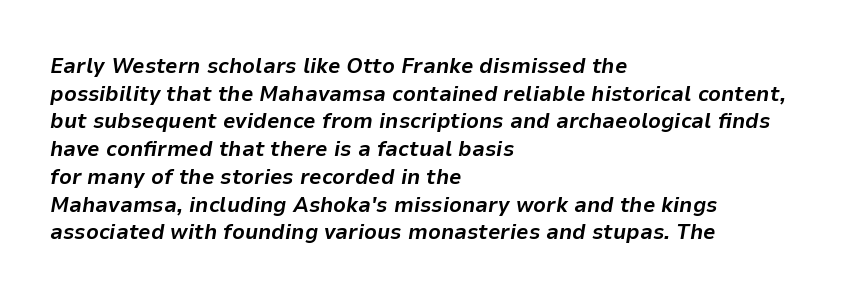
The image shows 22 px bold type, italic (leaning right); set left-aligned, normal line spacing (1.26x), normal letter spacing, not underlined.
